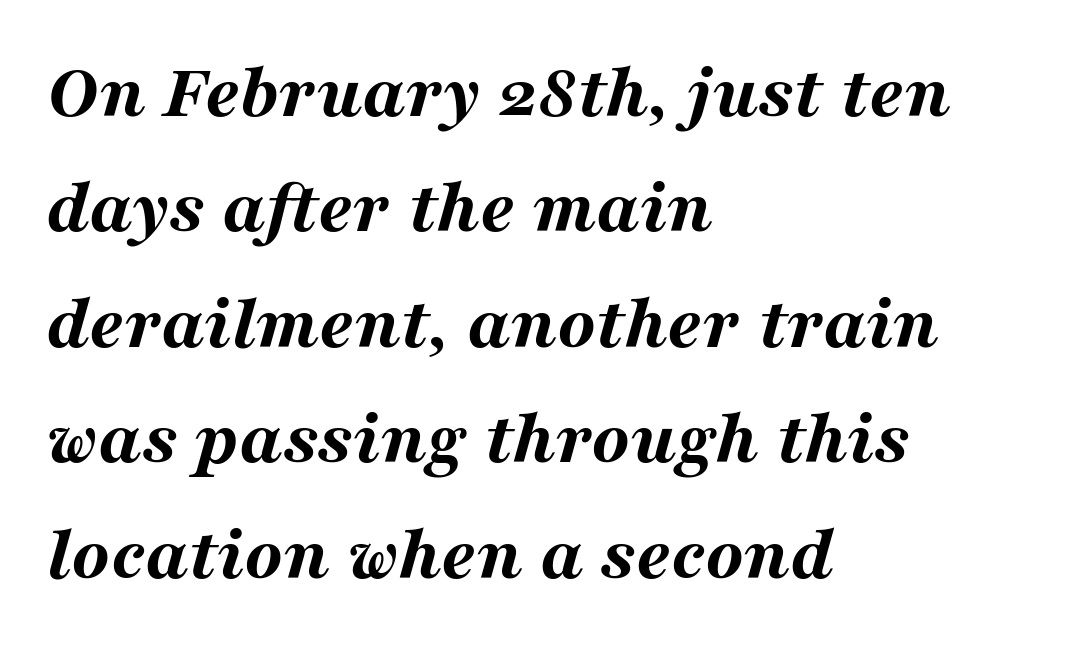
Rule under the text: the space is simply empty. Horizontally, the lines are justified to the leading edge only. Line spacing here is normal. Here the glyphs are tracked normally, forming tight word shapes. In terms of weight, the rendering is a true, heavy bold.
